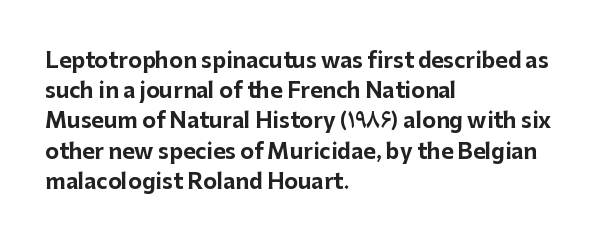
Q: Is the text bold? A: Yes.
Q: Is the text italic (slanted)? A: No, it is upright.
Q: Is the text underlined? A: No.
Q: How is the paragraph aligned? A: Left-aligned.
Q: Is the spacing between letters normal or unusually wide? A: Normal.
Q: Is the spacing between lines tight, normal or loose? A: Normal.
